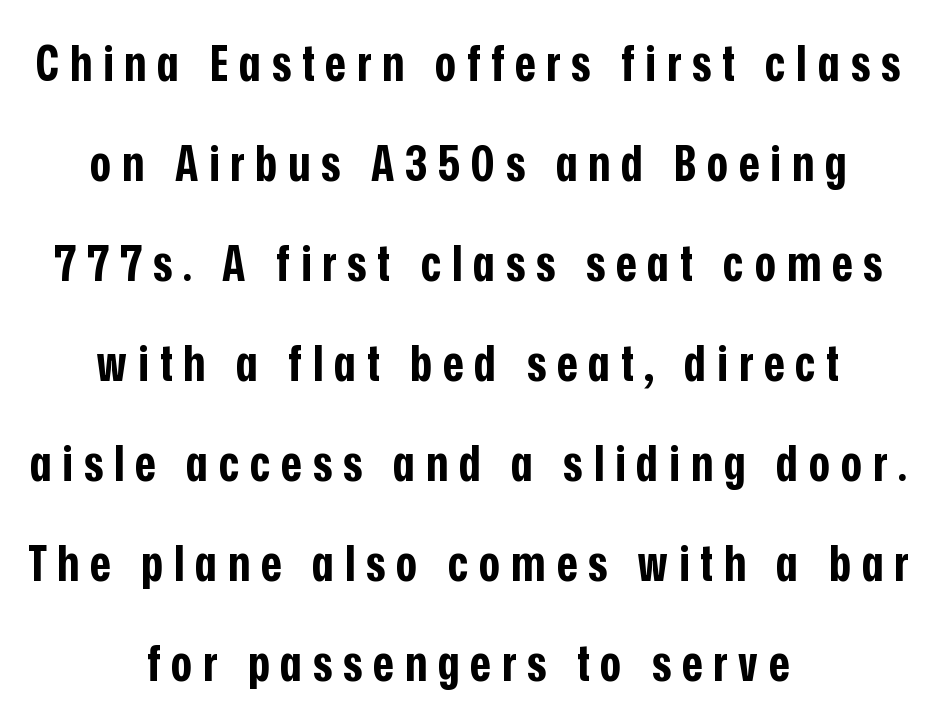
Q: Is the text bold? A: Yes.
Q: Is the text italic (slanted)? A: No, it is upright.
Q: Is the typeface a serif or a sans-serif typeface? A: Sans-serif.
Q: Is the text underlined? A: No.
Q: How is the paragraph aligned? A: Centered.
Q: Is the spacing between letters normal or unusually wide? A: Unusually wide.
Q: Is the spacing between lines tight, normal or loose? A: Loose.
Q: Width (condensed, normal, or wide)? A: Condensed.
Q: Stroke contrast? A: Low.
Q: x-height? A: Medium.
Q: Monospaced? A: No.
